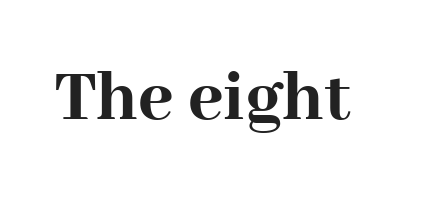
{"serif": "yes", "italic": "no", "bold": "yes", "weight": "semibold", "width": "normal", "stroke_contrast": "high", "x_height": "medium", "monospaced": "no", "underline": "no", "letter_spacing": "normal", "letter_spacing_em": 0.0, "glyph_px": 76}
